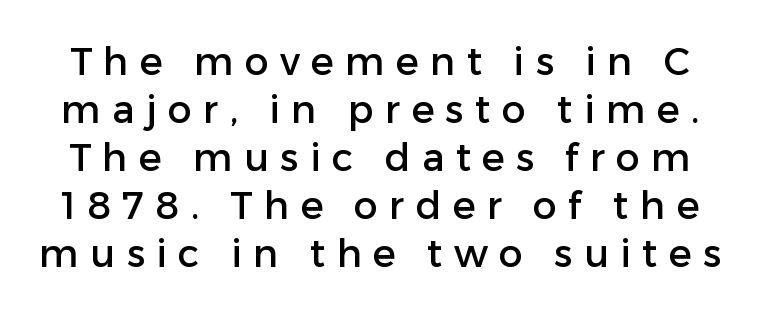
The tracking jumps out immediately: characters are airy and widely separated. Notice how the stems are strictly vertical — no italics here. Do the characters align in a grid? No, the font is proportional. Baseline-to-baseline distance is the conventional proportion of letter height. Descenders are the only things crossing below the line.
